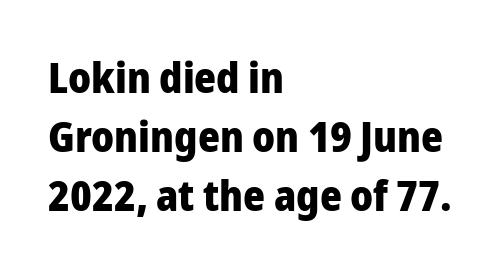
In terms of weight, the rendering is a true, heavy bold. This sample keeps an unexceptional amount of space between lines. A typesetter would mark this as roman, not italic. Nobody drew a line under any word here. The line texture is even and compact thanks to regular tracking.
